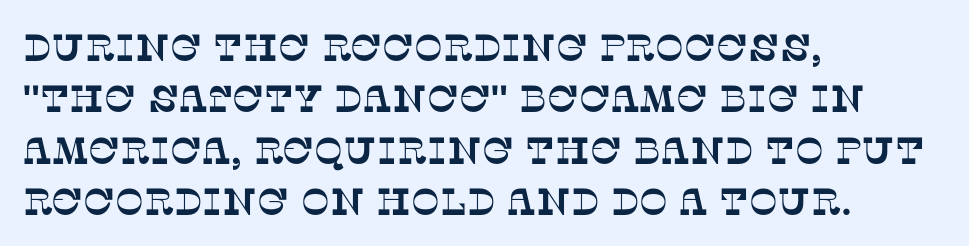
Q: Is the typeface a serif or a sans-serif typeface? A: Serif.
Q: Is the text underlined? A: No.
Q: How is the paragraph aligned? A: Left-aligned.
Q: Is the spacing between letters normal or unusually wide? A: Normal.
Q: Is the spacing between lines tight, normal or loose? A: Normal.
Q: Width (condensed, normal, or wide)? A: Normal.
Q: Stroke contrast? A: Low.
Q: x-height? A: Large.
Q: Monospaced? A: No.
